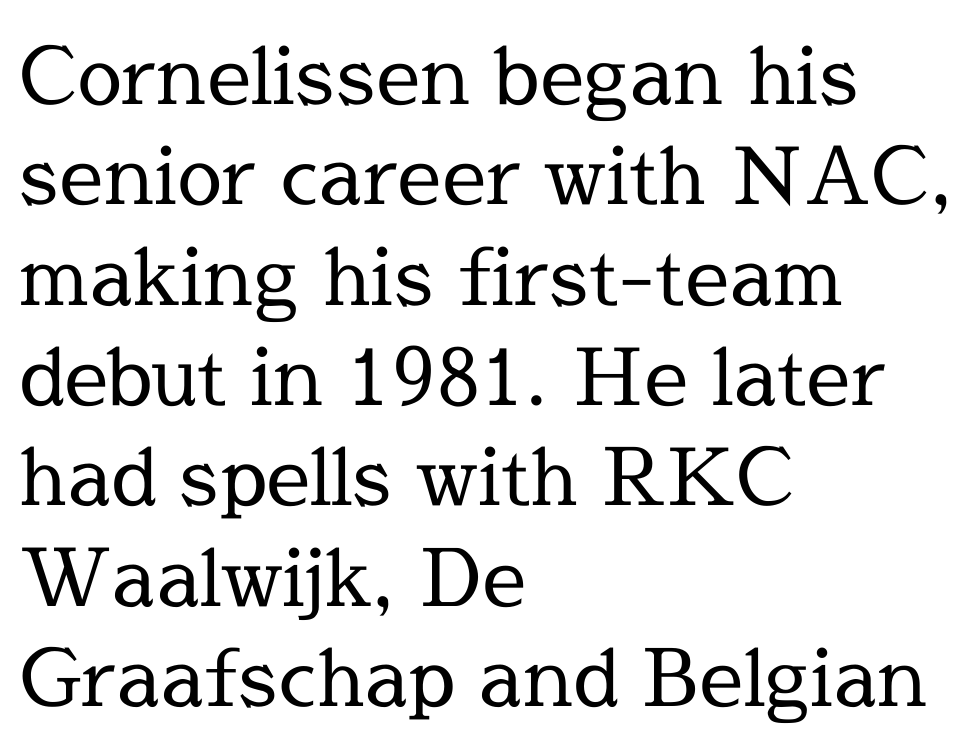
The image shows 79 px regular-weight serif type, upright; set left-aligned, normal line spacing (1.27x), normal letter spacing, not underlined; a medium x-height.
